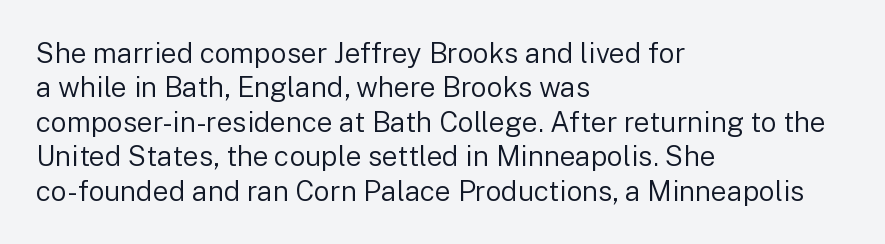
The image shows 28 px regular-weight sans-serif type, upright; set left-aligned, line spacing 1.23x, normal letter spacing, not underlined; low stroke contrast and a medium x-height.
